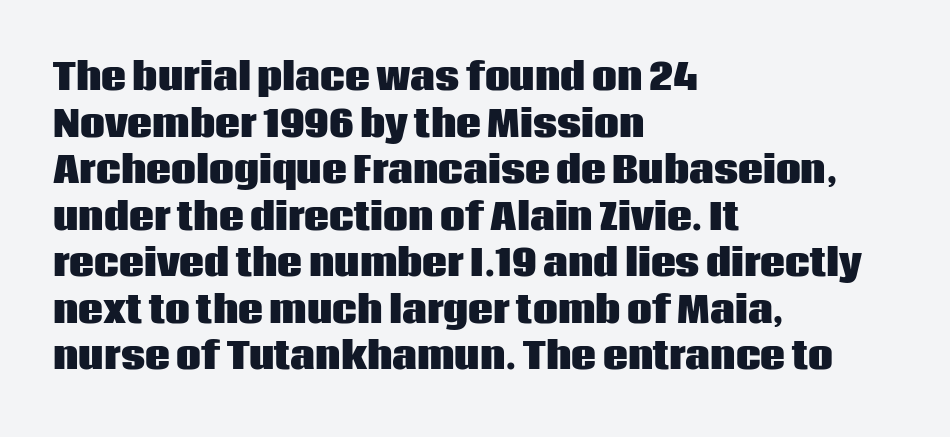
The lines in this sample share a left origin and differ only in where they stop. Do the characters align in a grid? No, the font is proportional. The letters sit at their default tracking, neither squeezed nor spread. Normally led — the rows are evenly, conventionally spaced. Plenty of ink on the page — the face is bold. The letters stand upright; this is a roman face.
